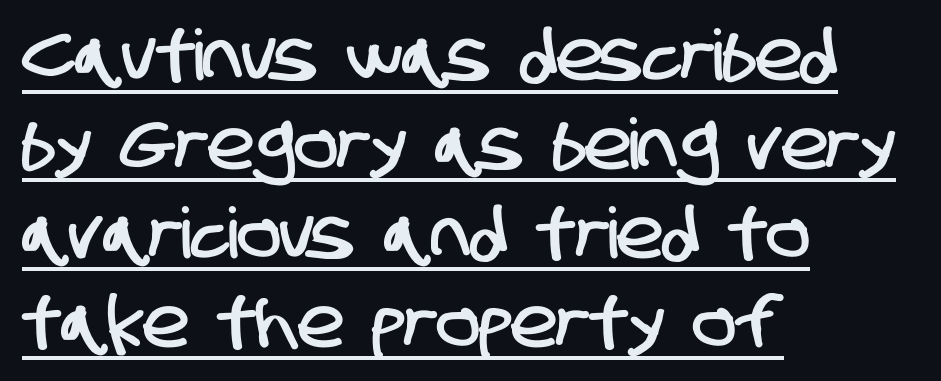
Q: Is the typeface a serif or a sans-serif typeface? A: Sans-serif.
Q: Is the text underlined? A: Yes.
Q: How is the paragraph aligned? A: Left-aligned.
Q: Is the spacing between letters normal or unusually wide? A: Normal.
Q: Is the spacing between lines tight, normal or loose? A: Normal.
Q: Width (condensed, normal, or wide)? A: Condensed.
Q: Stroke contrast? A: Low.
Q: x-height? A: Large.
Q: Monospaced? A: No.
